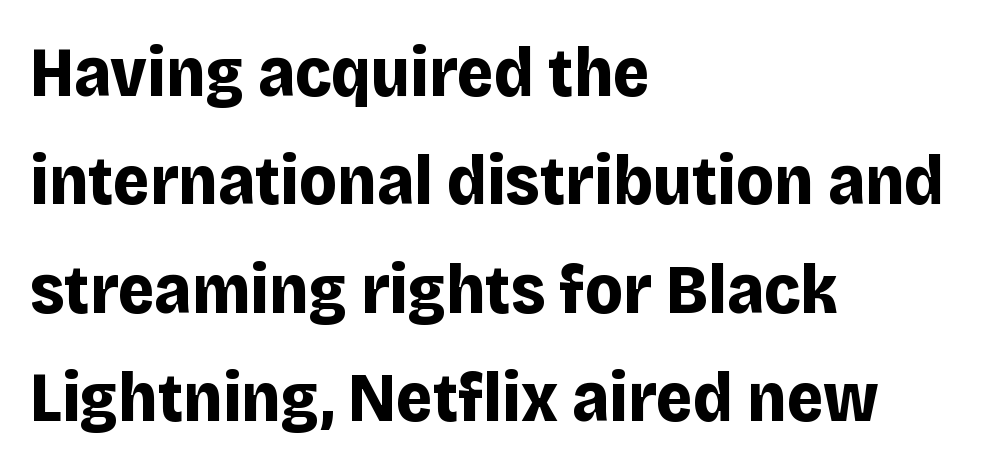
The image shows 70 px bold sans-serif type, upright; set left-aligned, normal line spacing (1.55x), normal letter spacing, not underlined; low stroke contrast and a large x-height.
